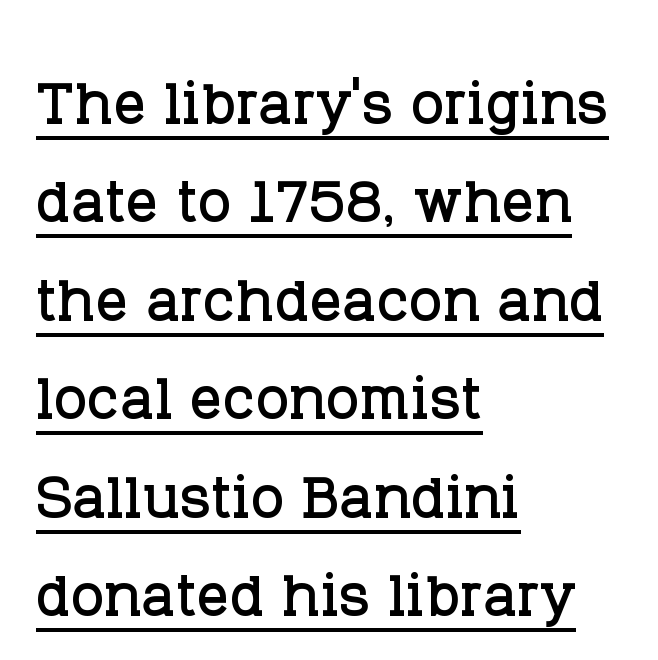
The image shows 80 px serif type, upright; set left-aligned, line spacing 1.23x, normal letter spacing, underlined; low stroke contrast and a large x-height.
